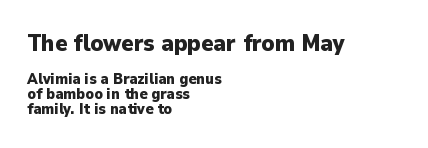
Q: Is the text bold? A: Yes.
Q: Is the text italic (slanted)? A: No, it is upright.
Q: Is the text underlined? A: No.
Q: How is the paragraph aligned? A: Left-aligned.
Q: Is the spacing between letters normal or unusually wide? A: Normal.
Q: Is the spacing between lines tight, normal or loose? A: Tight.
Q: Which block of text is set in a larger size, the first (top) or the second (bottom)? A: The first (top) one.
